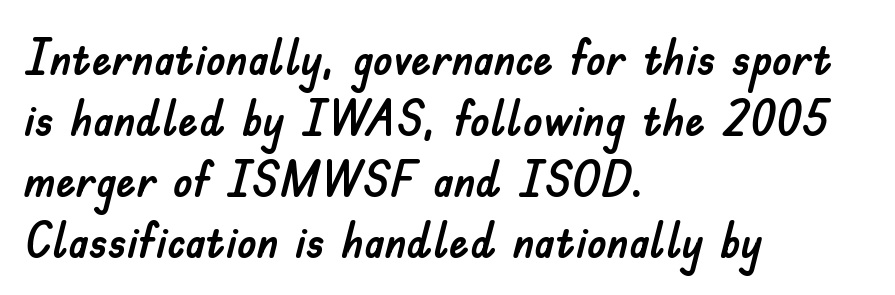
The image shows 50 px sans-serif type; set left-aligned, line spacing 1.22x, normal letter spacing, not underlined; low stroke contrast and a small x-height.
